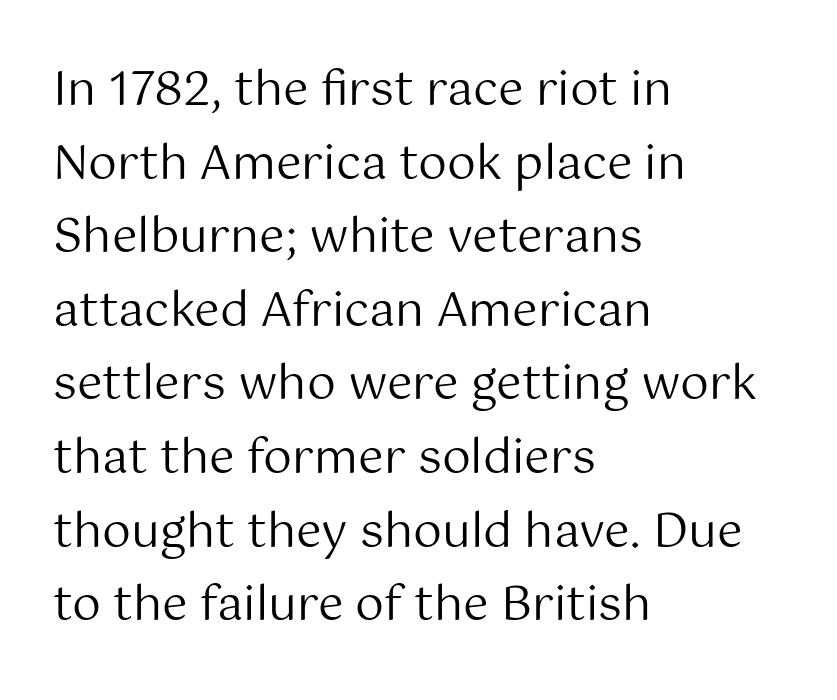
{"serif": "no", "italic": "no", "bold": "no", "weight": "regular", "width": "normal", "stroke_contrast": "medium", "x_height": "medium", "monospaced": "no", "underline": "no", "align": "left", "line_spacing": "normal", "line_spacing_ratio": 1.6, "letter_spacing": "normal", "letter_spacing_em": 0.0, "glyph_px": 46}
